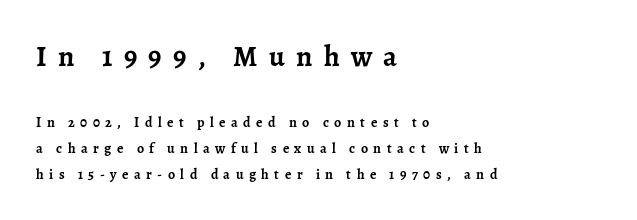
All the whitespace from short lines collects on the right. Its strokes are broad and dark, the hallmark of bold type. Is this a fixed-width face? No — the glyphs have proportional, varying widths. Inter-character spacing is expanded well beyond the font's built-in metrics.
